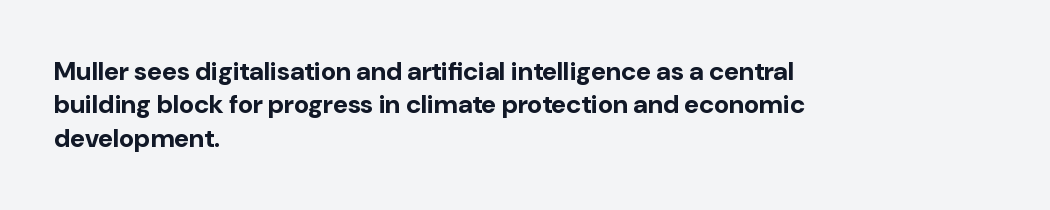
In terms of posture, this sample is upright. Look at the stroke-to-counter ratio: heavy, a bold. Notice how descenders clear the ascenders below comfortably — that's standard leading. The zone under the glyphs is completely vacant. The rendering keeps characters at their native spacing.
